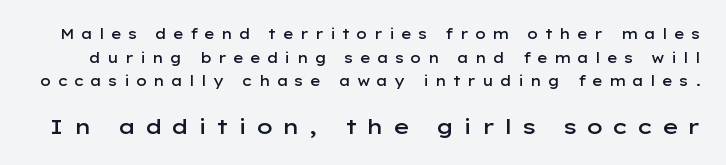
{"italic": "no", "bold": "semi", "underline": "no", "line_spacing": "normal", "line_spacing_ratio": 1.69, "letter_spacing": "wide", "letter_spacing_em": 0.41, "larger_block": "second", "size_ratio": 1.5, "glyph_px": 21}
